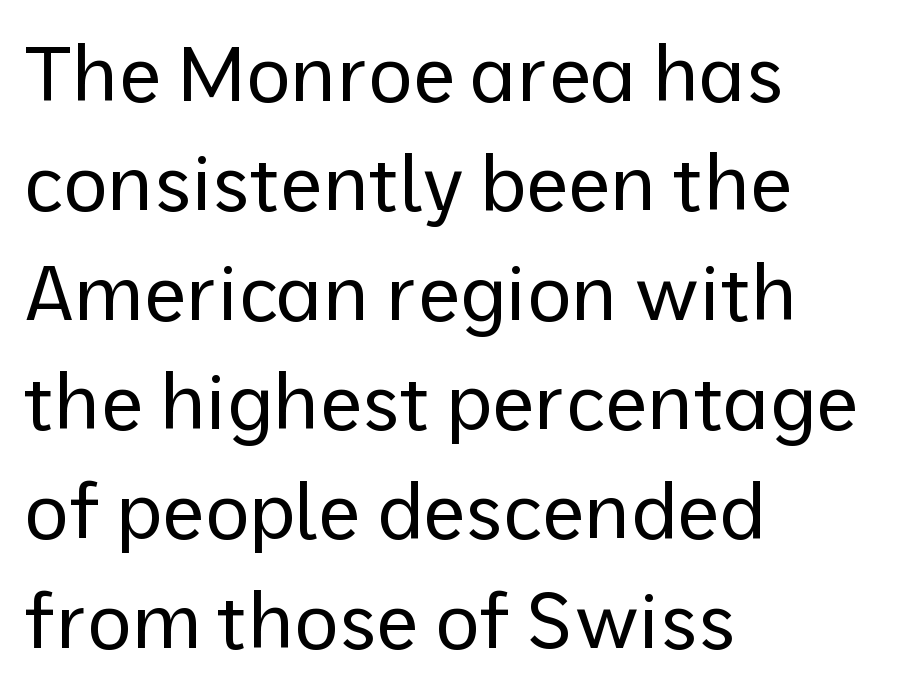
The image shows 77 px regular-weight sans-serif type, upright; set left-aligned, normal line spacing (1.42x), normal letter spacing, not underlined; low stroke contrast and a medium x-height.
